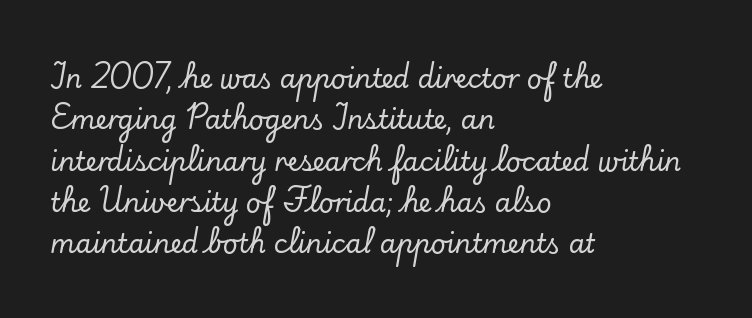
{"underline": "no", "align": "left", "line_spacing": "normal", "line_spacing_ratio": 1.59, "letter_spacing": "normal", "letter_spacing_em": 0.0, "glyph_px": 26}
